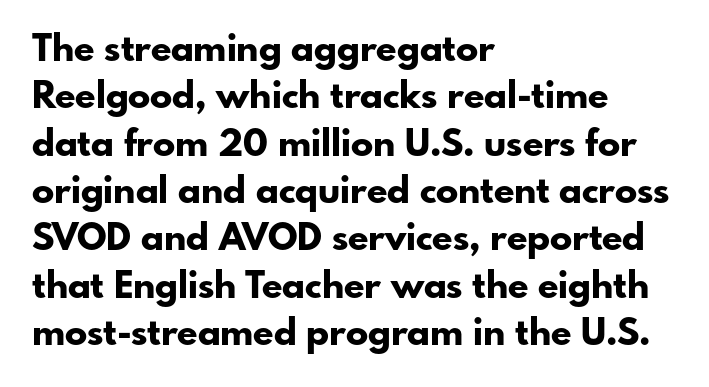
{"serif": "no", "italic": "no", "bold": "yes", "weight": "bold", "width": "normal", "stroke_contrast": "low", "x_height": "small", "monospaced": "no", "underline": "no", "align": "left", "line_spacing": "normal", "line_spacing_ratio": 1.28, "letter_spacing": "normal", "letter_spacing_em": 0.0, "glyph_px": 37}
